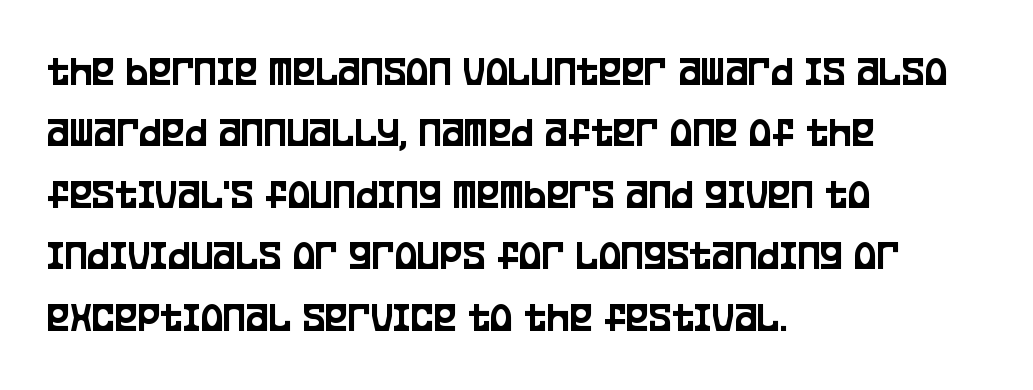
The image shows 43 px condensed sans-serif type, upright; set left-aligned, normal line spacing (1.43x), normal letter spacing, not underlined; low stroke contrast and a large x-height.
